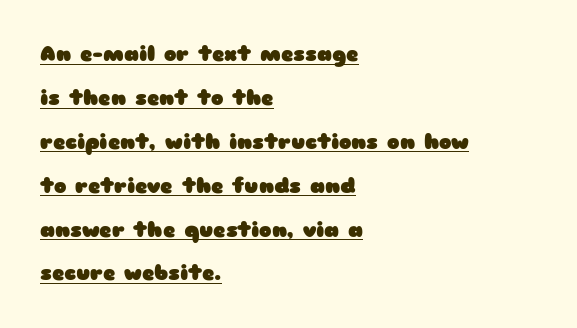
Q: Is the text bold? A: Yes.
Q: Is the text italic (slanted)? A: No, it is upright.
Q: Is the text underlined? A: Yes.
Q: How is the paragraph aligned? A: Left-aligned.
Q: Is the spacing between letters normal or unusually wide? A: Normal.
Q: Is the spacing between lines tight, normal or loose? A: Loose.
